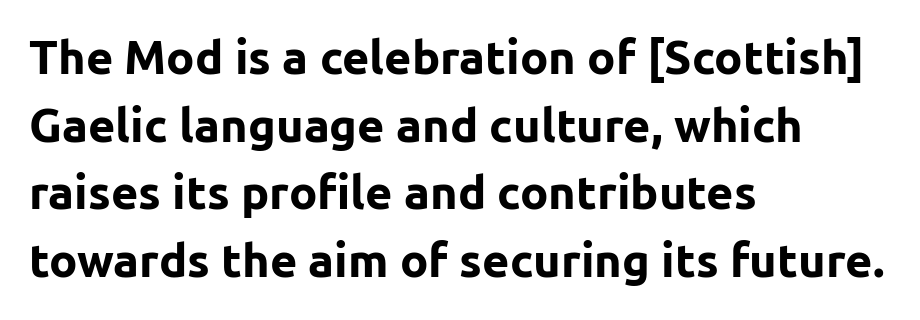
The image shows 47 px bold sans-serif type, upright; set left-aligned, normal line spacing (1.44x), normal letter spacing, not underlined; low stroke contrast and a medium x-height.
